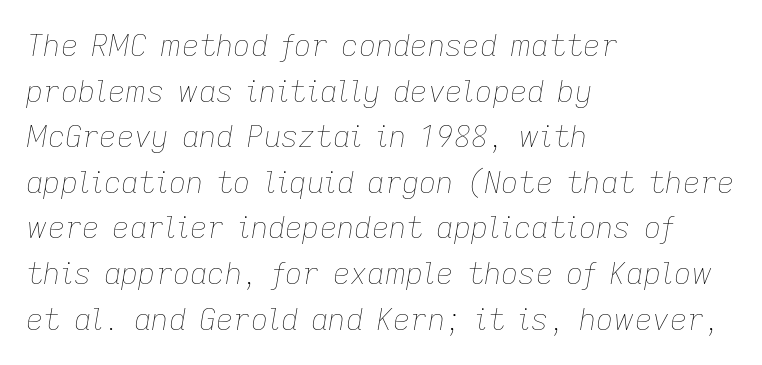
Q: Is the text bold? A: No.
Q: Is the text italic (slanted)? A: Yes, it leans right by about 9 degrees.
Q: Is the text underlined? A: No.
Q: How is the paragraph aligned? A: Left-aligned.
Q: Is the spacing between letters normal or unusually wide? A: Normal.
Q: Is the spacing between lines tight, normal or loose? A: Normal.
Q: Width (condensed, normal, or wide)? A: Normal.
Q: Stroke contrast? A: Low.
Q: x-height? A: Medium.
Q: Monospaced? A: No.
